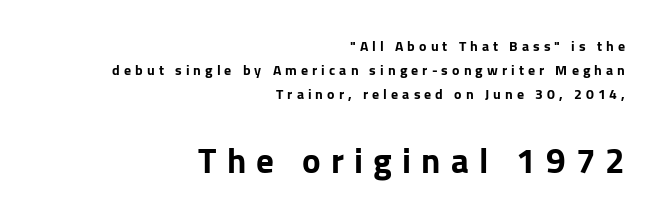
The image shows 35 px sans-serif type, upright; set right-aligned, line spacing 1.72x, unusually wide letter spacing (+0.29 em), not underlined; the second (bottom) block is 2.5x larger; low stroke contrast and a medium x-height.
